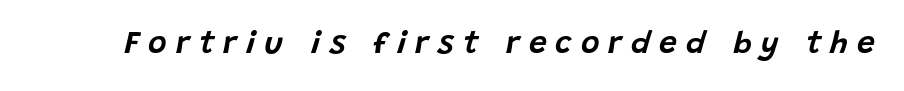
The image shows 32 px text type, italic (leaning right); set unusually wide letter spacing (+0.28 em), not underlined; low stroke contrast and a large x-height.
